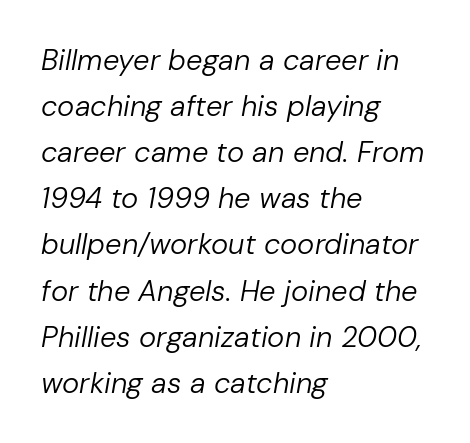
You could call the tracking neutral — neither tight nor loose. Emphasis-style slanted type is in use. Check the space under the baseline: it is left empty. This sample keeps an unexceptional amount of space between lines.
